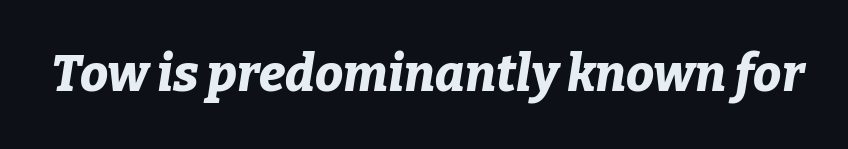
Q: Is the text bold? A: Yes.
Q: Is the text italic (slanted)? A: Yes, it leans right by about 9 degrees.
Q: Is the text underlined? A: No.
Q: Is the spacing between letters normal or unusually wide? A: Normal.
Q: Width (condensed, normal, or wide)? A: Normal.
Q: Stroke contrast? A: Low.
Q: x-height? A: Medium.
Q: Monospaced? A: No.
